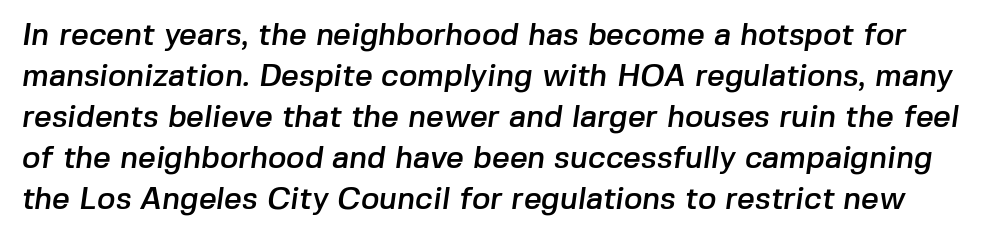
This rendering features lettering with no underline. Is this a fixed-width face? No — the glyphs have proportional, varying widths. Does extra space separate the letters? No, they use regular spacing. Whoever set this chose a conventional vertical rhythm. Nothing sits at the stroke ends, so this counts as sans-serif.
